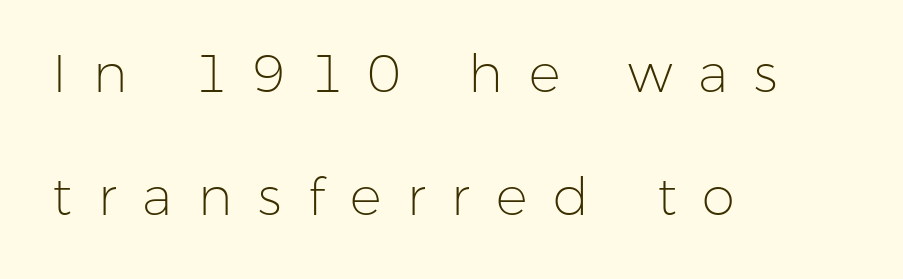
Q: Is the text bold? A: No.
Q: Is the text italic (slanted)? A: No, it is upright.
Q: Is the typeface a serif or a sans-serif typeface? A: Sans-serif.
Q: Is the text underlined? A: No.
Q: How is the paragraph aligned? A: Left-aligned.
Q: Is the spacing between letters normal or unusually wide? A: Unusually wide.
Q: Is the spacing between lines tight, normal or loose? A: Loose.
Q: Width (condensed, normal, or wide)? A: Normal.
Q: Stroke contrast? A: Low.
Q: x-height? A: Medium.
Q: Monospaced? A: No.
